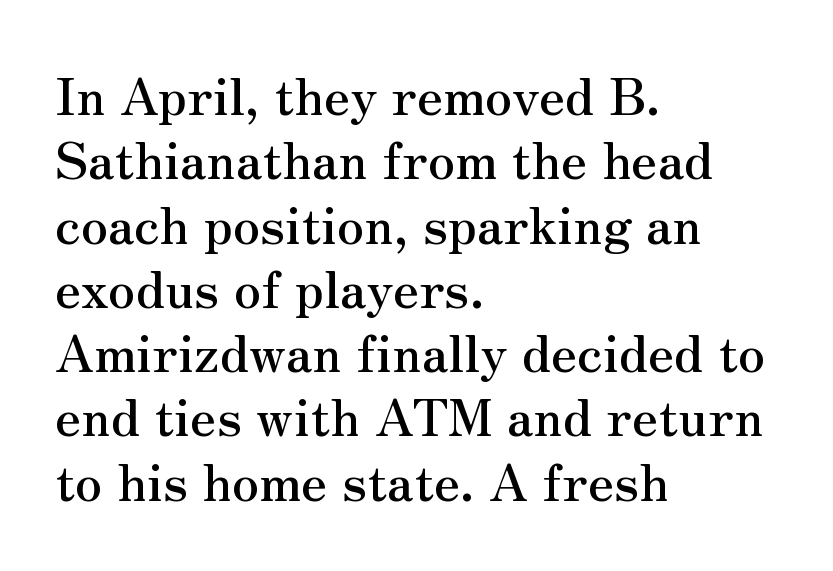
In terms of posture, this sample is upright. Normally led — the rows are evenly, conventionally spaced. Standard letterfit; no display-style spreading of the glyphs. Underline: absent. Does the type have serifs? Yes, each stem ends in a small foot.
